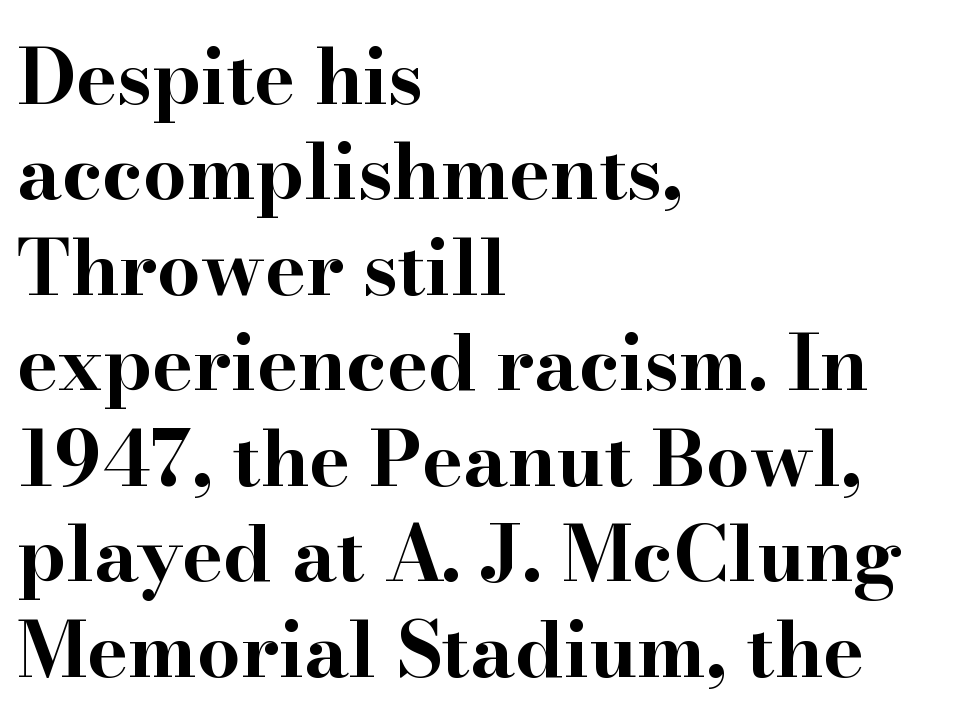
Q: Is the text bold? A: Yes.
Q: Is the text italic (slanted)? A: No, it is upright.
Q: Is the typeface a serif or a sans-serif typeface? A: Serif.
Q: Is the text underlined? A: No.
Q: How is the paragraph aligned? A: Left-aligned.
Q: Is the spacing between letters normal or unusually wide? A: Normal.
Q: Width (condensed, normal, or wide)? A: Wide.
Q: Stroke contrast? A: High.
Q: x-height? A: Small.
Q: Monospaced? A: No.
